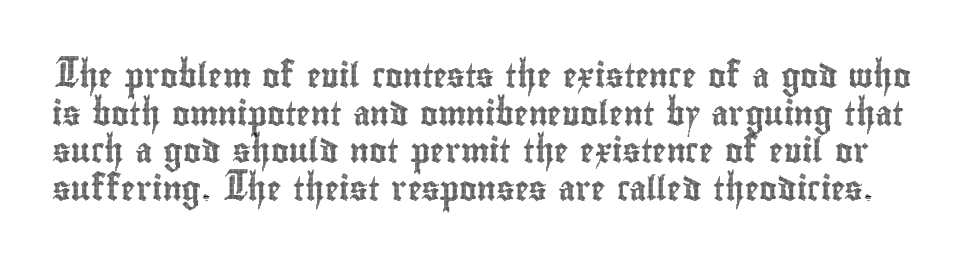
Notice how the stems are strictly vertical — no italics here. A bare baseline throughout the passage. Look at the tracking — it's just the regular setting, nothing added. The block of text has a typical density, with ordinary space between rows.
